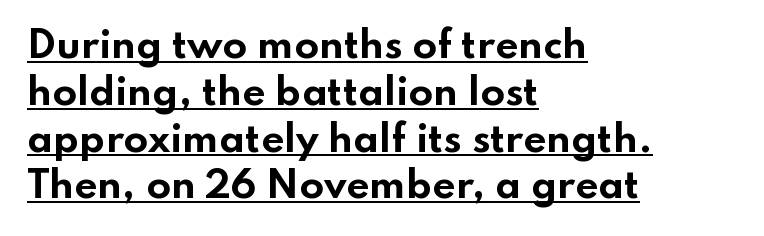
Regular leading. Visually the block forms a straight wall on the left and a jagged coastline on the right. Do the letters lean? They stand straight. The tracking reads as untouched default to a designer's eye.
